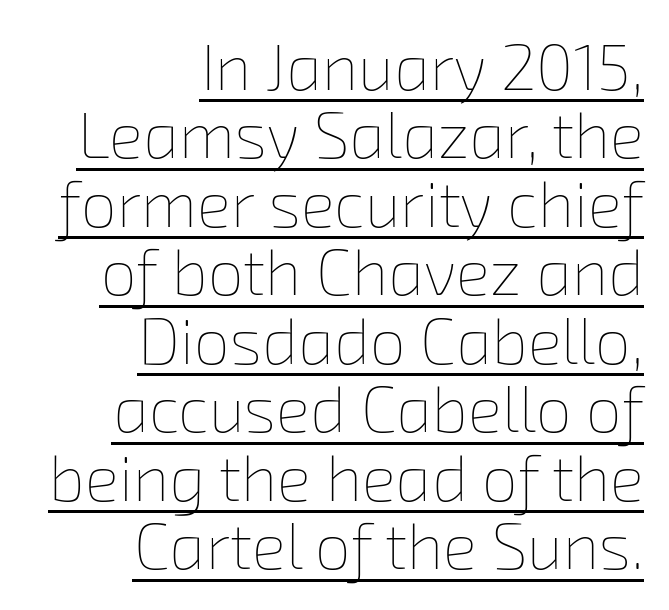
{"bold": "no", "weight": "thin", "width": "normal", "stroke_contrast": "low", "x_height": "medium", "monospaced": "no", "underline": "yes", "align": "right", "line_spacing": "tight", "line_spacing_ratio": 1.07, "letter_spacing": "normal", "letter_spacing_em": 0.0, "glyph_px": 64}
